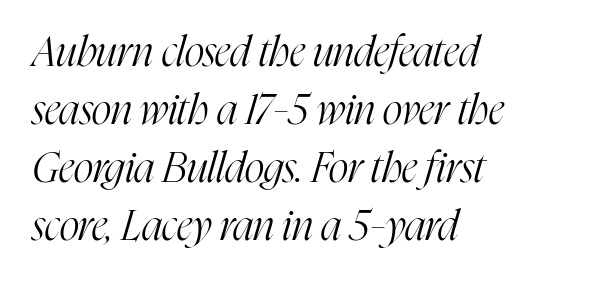
Q: Is the text bold? A: No.
Q: Is the text italic (slanted)? A: Yes, it leans right by about 16 degrees.
Q: Is the typeface a serif or a sans-serif typeface? A: Serif.
Q: Is the text underlined? A: No.
Q: How is the paragraph aligned? A: Left-aligned.
Q: Is the spacing between letters normal or unusually wide? A: Normal.
Q: Is the spacing between lines tight, normal or loose? A: Normal.
Q: Width (condensed, normal, or wide)? A: Condensed.
Q: Stroke contrast? A: High.
Q: x-height? A: Medium.
Q: Monospaced? A: No.
